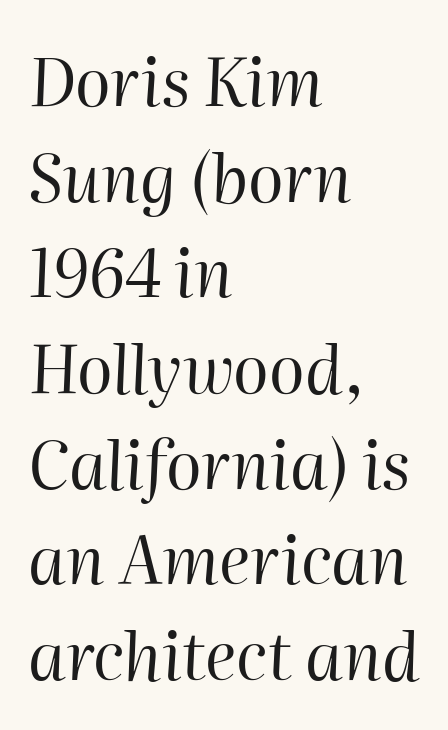
No word sits above an underline. Character widths vary here, with narrow letters taking less room than wide ones. Spacing between characters is what you'd get straight out of the box. These lines stack with their left ends in a neat column. Does the leading feel generous? No, just average.
